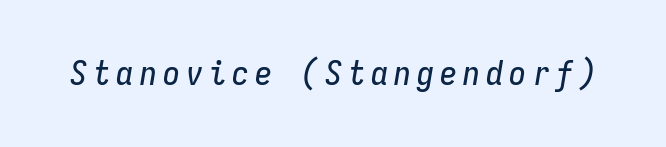
Q: Is the text italic (slanted)? A: Yes, it leans right by about 9 degrees.
Q: Is the text underlined? A: No.
Q: Width (condensed, normal, or wide)? A: Condensed.
Q: Stroke contrast? A: Low.
Q: x-height? A: Medium.
Q: Monospaced? A: Yes.
